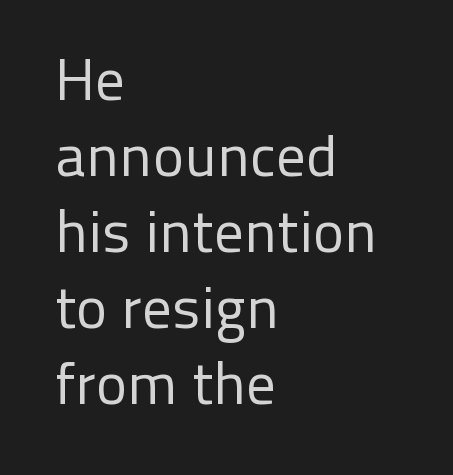
{"serif": "no", "italic": "no", "bold": "no", "weight": "regular", "width": "normal", "stroke_contrast": "low", "x_height": "medium", "monospaced": "no", "underline": "no", "align": "left", "line_spacing": "normal", "line_spacing_ratio": 1.29, "letter_spacing": "normal", "letter_spacing_em": 0.0, "glyph_px": 59}
